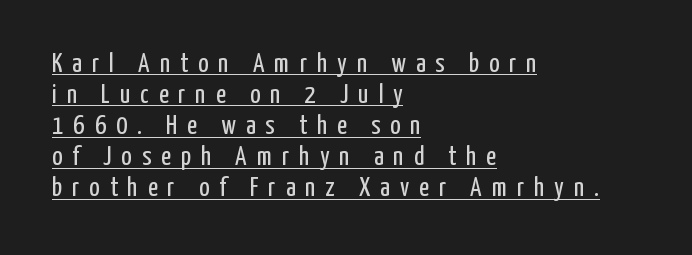
The image shows 27 px text type, upright; set left-aligned, tight line spacing (1.15x), unusually wide letter spacing (+0.37 em), underlined.
